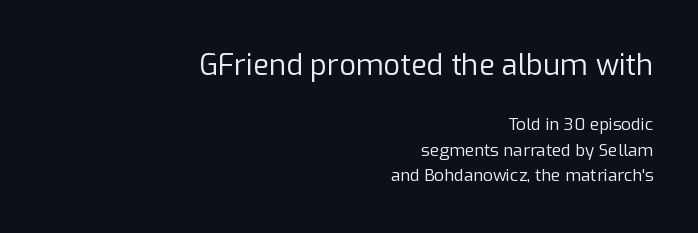
Serif or sans? Sans — the stroke terminals are bare. Here the glyphs are tracked normally, forming tight word shapes. Every row of glyphs terminates at an identical x-position on the right. Think of a printed novel: that variable character pitch is what you see here.
